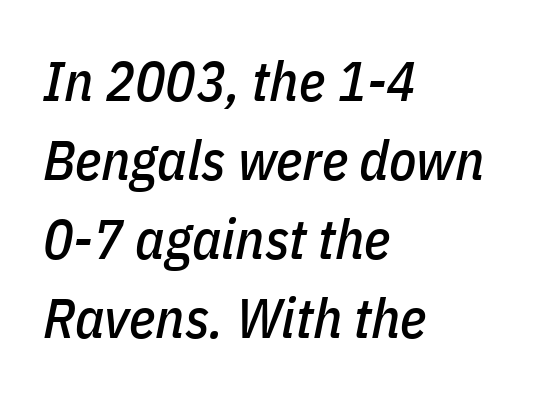
Q: Is the text italic (slanted)? A: Yes, it leans right by about 11 degrees.
Q: Is the text underlined? A: No.
Q: How is the paragraph aligned? A: Left-aligned.
Q: Is the spacing between letters normal or unusually wide? A: Normal.
Q: Is the spacing between lines tight, normal or loose? A: Normal.
Q: Width (condensed, normal, or wide)? A: Condensed.
Q: Stroke contrast? A: Low.
Q: x-height? A: Medium.
Q: Monospaced? A: No.
